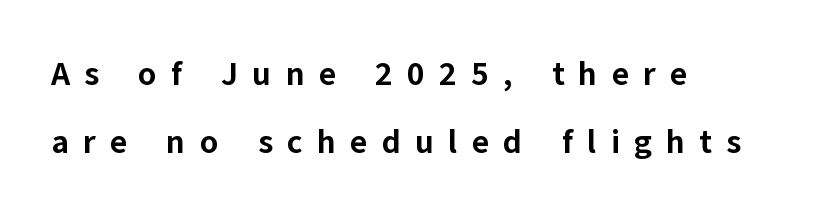
{"serif": "no", "italic": "no", "bold": "yes", "weight": "bold", "width": "normal", "stroke_contrast": "low", "x_height": "medium", "monospaced": "no", "underline": "no", "align": "left", "line_spacing": "loose", "line_spacing_ratio": 2.07, "letter_spacing": "wide", "letter_spacing_em": 0.43, "glyph_px": 33}
